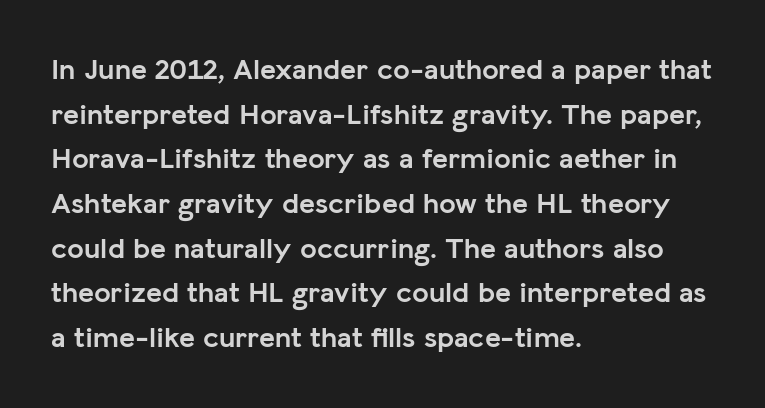
The letters advance in unequal steps, a hallmark of proportional type. One-word summary of the alignment: left. Regarding serifs, this sample does without them. This is the regular roman posture of the typeface. The glyphs have the mass of a bold cut. Students, observe: this is what conventionally led text looks like.
